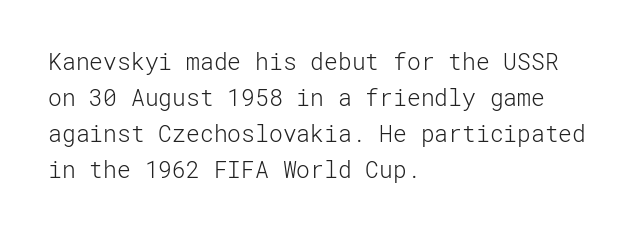
The foot of each line stays bare and open. It's the straight-up-and-down kind of type. The gaps between neighbouring characters are ordinary and unremarkable. A normal amount of white space separates one row of letters from the next. Typeset ragged right — the left edge is the straight one. Is the stroke heavy? The answer is a plain regular-or-lighter.
